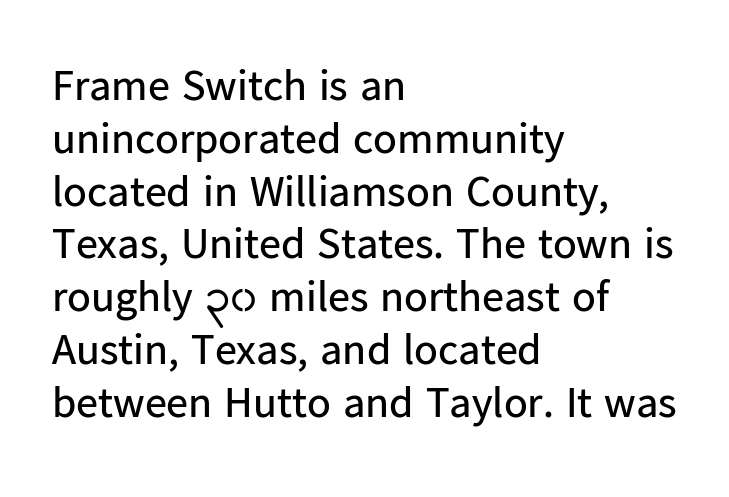
The image shows 44 px regular-weight sans-serif type, upright; set left-aligned, line spacing 1.2x, normal letter spacing, not underlined; low stroke contrast and a medium x-height.
